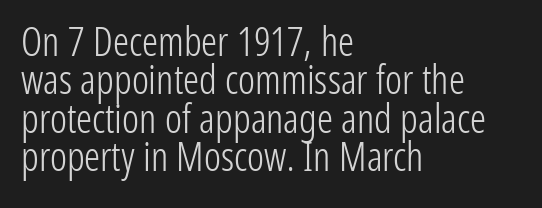
Q: Is the text bold? A: No.
Q: Is the text italic (slanted)? A: No, it is upright.
Q: Is the typeface a serif or a sans-serif typeface? A: Sans-serif.
Q: Is the text underlined? A: No.
Q: How is the paragraph aligned? A: Left-aligned.
Q: Is the spacing between letters normal or unusually wide? A: Normal.
Q: Is the spacing between lines tight, normal or loose? A: Tight.
Q: Width (condensed, normal, or wide)? A: Condensed.
Q: Stroke contrast? A: Low.
Q: x-height? A: Medium.
Q: Monospaced? A: No.
